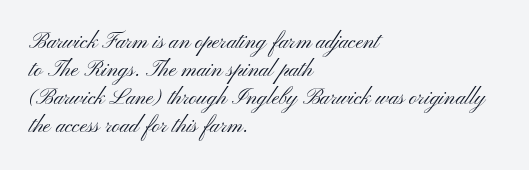
The image shows 22 px text type; set left-aligned, normal line spacing (1.27x), normal letter spacing, not underlined.
